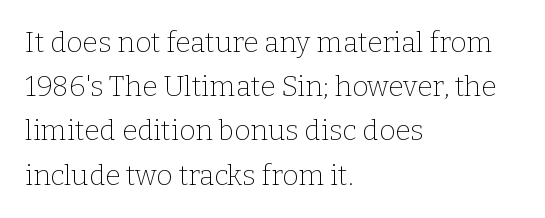
No letter is thick-stroked: the sample isn't bold. Check the space under the baseline: it is left empty. How are the letters spaced? Ordinarily, with no added tracking. Typeset ragged right — the left edge is the straight one. Small tapered or slab feet sit at the stroke ends, so this counts as serif. Varying glyph widths throughout — classic text-font behaviour.
